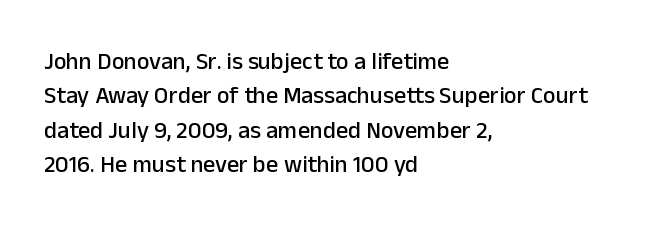
{"italic": "no", "underline": "no", "align": "left", "line_spacing": "normal", "line_spacing_ratio": 1.43, "letter_spacing": "normal", "letter_spacing_em": 0.0, "glyph_px": 24}
